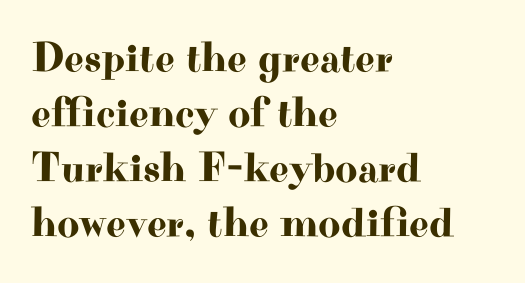
Q: Is the text italic (slanted)? A: No, it is upright.
Q: Is the typeface a serif or a sans-serif typeface? A: Serif.
Q: Is the text underlined? A: No.
Q: How is the paragraph aligned? A: Left-aligned.
Q: Is the spacing between letters normal or unusually wide? A: Normal.
Q: Is the spacing between lines tight, normal or loose? A: Normal.
Q: Width (condensed, normal, or wide)? A: Wide.
Q: Stroke contrast? A: High.
Q: x-height? A: Small.
Q: Monospaced? A: No.
